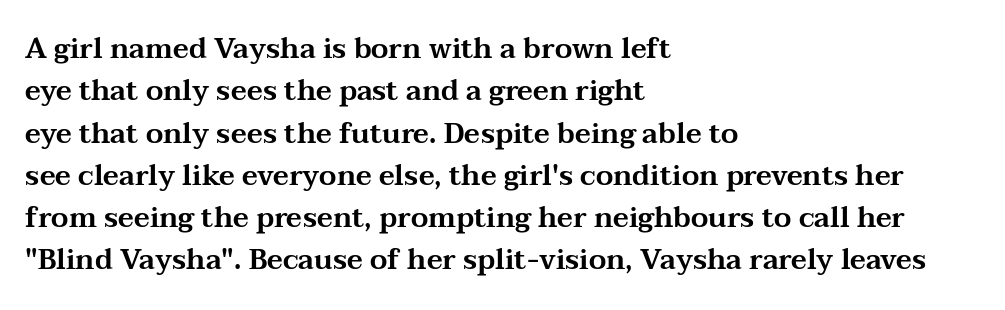
Q: Is the text italic (slanted)? A: No, it is upright.
Q: Is the typeface a serif or a sans-serif typeface? A: Serif.
Q: Is the text underlined? A: No.
Q: How is the paragraph aligned? A: Left-aligned.
Q: Is the spacing between letters normal or unusually wide? A: Normal.
Q: Is the spacing between lines tight, normal or loose? A: Normal.
Q: Width (condensed, normal, or wide)? A: Wide.
Q: Stroke contrast? A: Medium.
Q: x-height? A: Medium.
Q: Monospaced? A: No.
